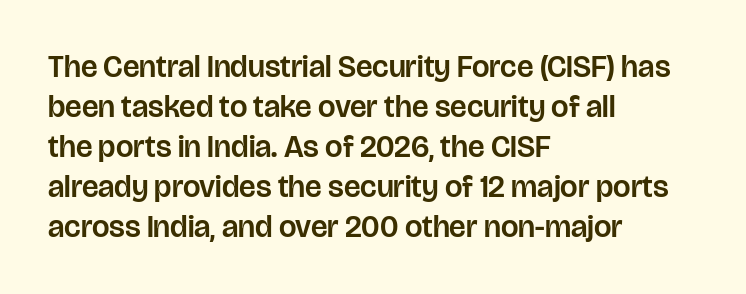
Plain, unruled lines of type. The gaps between neighbouring characters are ordinary and unremarkable. The designer left line spacing at the default. Are there feet on the stems? There aren't — it's a sans. Caption: multi-line text, flush left, ragged right.
